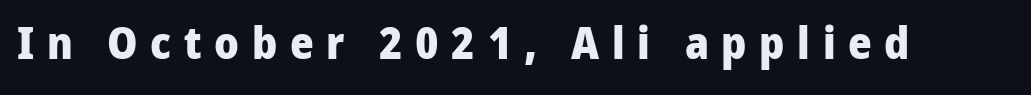
{"serif": "no", "italic": "no", "bold": "yes", "weight": "heavy", "width": "normal", "stroke_contrast": "low", "x_height": "medium", "monospaced": "no", "underline": "no", "letter_spacing": "wide", "letter_spacing_em": 0.28, "glyph_px": 45}
